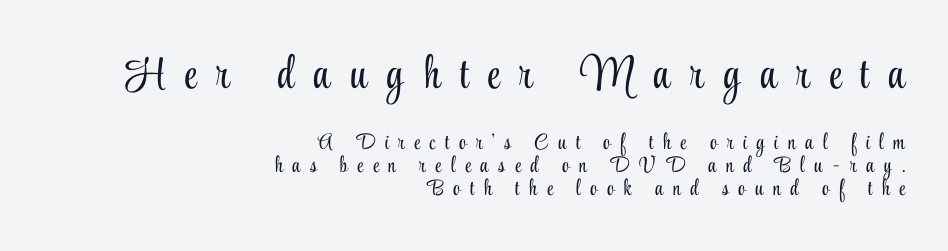
Q: Is the text bold? A: No.
Q: Is the text italic (slanted)? A: Yes.
Q: Is the typeface a serif or a sans-serif typeface? A: Serif.
Q: Is the text underlined? A: No.
Q: How is the paragraph aligned? A: Right-aligned.
Q: Is the spacing between letters normal or unusually wide? A: Unusually wide.
Q: Is the spacing between lines tight, normal or loose? A: Tight.
Q: Which block of text is set in a larger size, the first (top) or the second (bottom)? A: The first (top) one.
Q: Width (condensed, normal, or wide)? A: Condensed.
Q: Stroke contrast? A: Low.
Q: x-height? A: Small.
Q: Monospaced? A: No.
